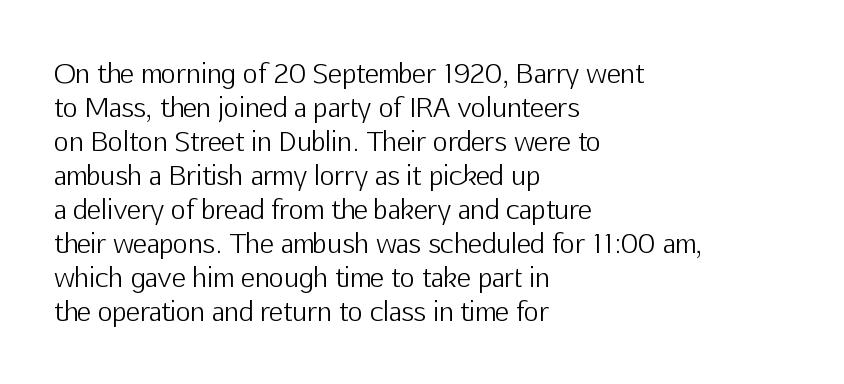
Descenders are the only things crossing below the line. All the whitespace from short lines collects on the right. Characters remain perfectly vertical along every line. The letters sit at their default tracking, neither squeezed nor spread.
